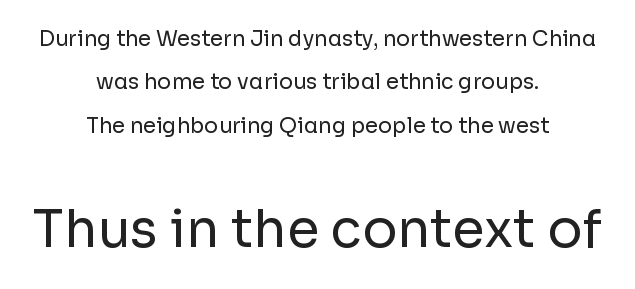
{"serif": "no", "italic": "no", "bold": "no", "weight": "regular", "width": "normal", "stroke_contrast": "low", "x_height": "medium", "monospaced": "no", "underline": "no", "align": "center", "line_spacing": "loose", "line_spacing_ratio": 2.06, "letter_spacing": "normal", "letter_spacing_em": 0.0, "larger_block": "second", "size_ratio": 2.48, "glyph_px": 52}
